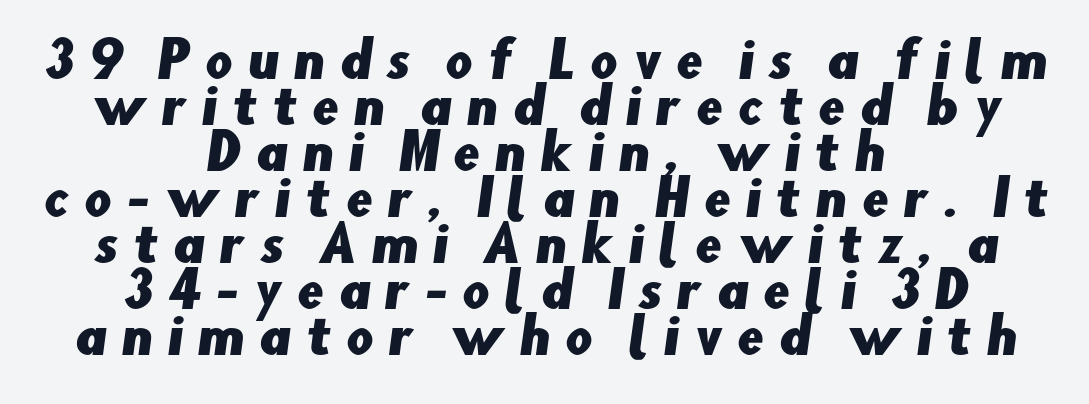
{"serif": "no", "width": "normal", "stroke_contrast": "low", "x_height": "small", "monospaced": "no", "underline": "no", "align": "center", "line_spacing": "tight", "line_spacing_ratio": 0.96, "letter_spacing": "wide", "letter_spacing_em": 0.3, "glyph_px": 48}
